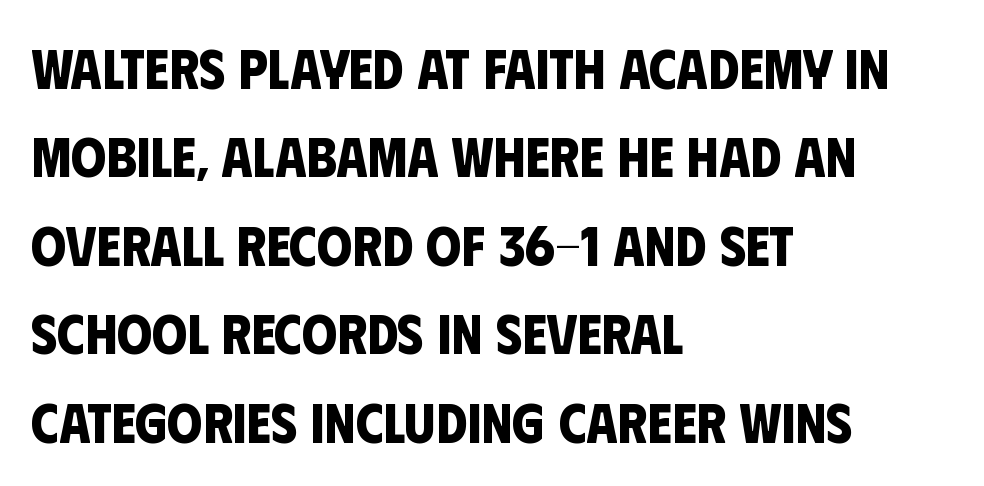
Q: Is the text bold? A: Yes.
Q: Is the typeface a serif or a sans-serif typeface? A: Sans-serif.
Q: Is the text underlined? A: No.
Q: How is the paragraph aligned? A: Left-aligned.
Q: Is the spacing between letters normal or unusually wide? A: Normal.
Q: Is the spacing between lines tight, normal or loose? A: Normal.
Q: Width (condensed, normal, or wide)? A: Condensed.
Q: Stroke contrast? A: Low.
Q: x-height? A: Large.
Q: Monospaced? A: No.
